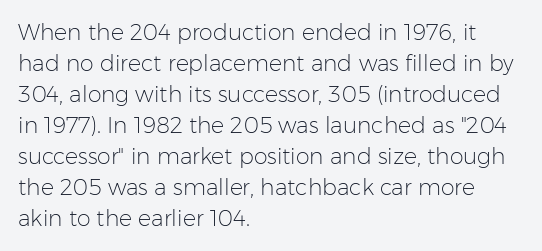
Q: Is the text bold? A: No.
Q: Is the text italic (slanted)? A: No, it is upright.
Q: Is the text underlined? A: No.
Q: How is the paragraph aligned? A: Left-aligned.
Q: Is the spacing between letters normal or unusually wide? A: Normal.
Q: Is the spacing between lines tight, normal or loose? A: Normal.
